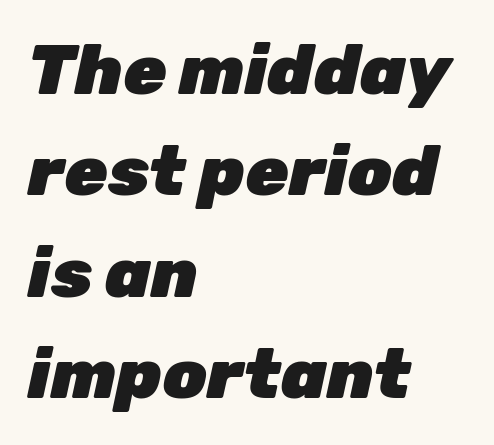
Normally led — the rows are evenly, conventionally spaced. The rendering applies a slant to the glyphs. Leftover space on each line is placed entirely after the last word. I'd describe the lettering as bold — thick and assertive. Spacing verdict: proportional, widths tailored to each character.
